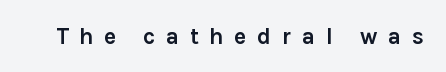
Substantial extra tracking has been applied to these lines. The letters stand straight up with perfectly vertical stems. The letters are bold, with thick, heavy strokes. Descender tails drop into unmarked territory.
